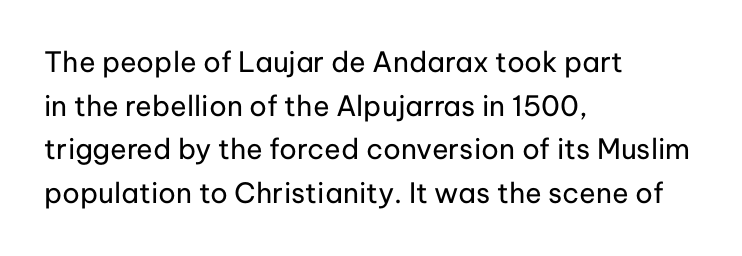
The horizontal fit of the characters is conventional and even. Is the block centered? No — it sits flush against the left margin. Do the letters lean? They stand straight. Honestly, the row spacing looks completely unremarkable. Just letters on the line, the space beneath them empty. These glyphs show unthickened strokes, regular width or finer.
